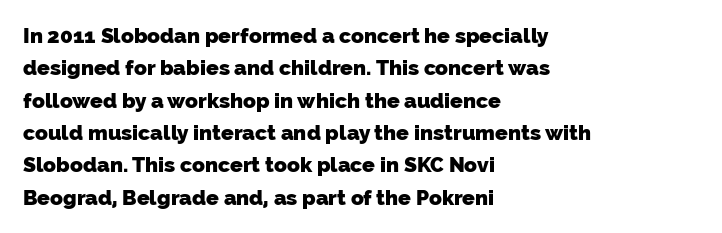
{"bold": "yes", "underline": "no", "align": "left", "line_spacing": "normal", "line_spacing_ratio": 1.54, "letter_spacing": "normal", "letter_spacing_em": 0.0, "glyph_px": 21}
